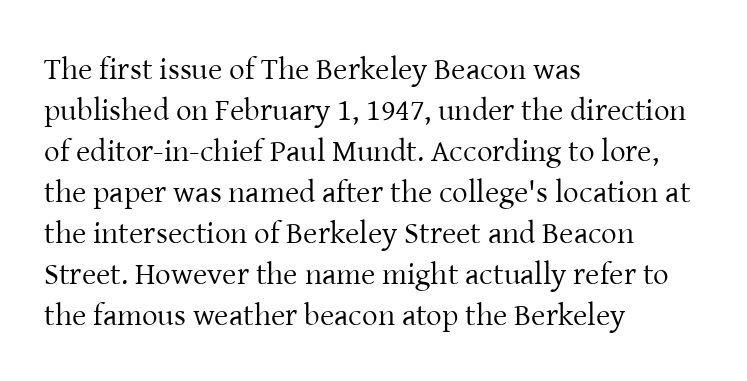
Honestly, the letter spacing is just normal — you wouldn't notice it. A classic flush-left, rag-right setting is used for this passage. In terms of letterform style, serifs are clearly present. The rendering uses a moderate line-height, typical for paragraphs. On a weight scale, this lands at 450 or below. In terms of posture, this sample is upright.
